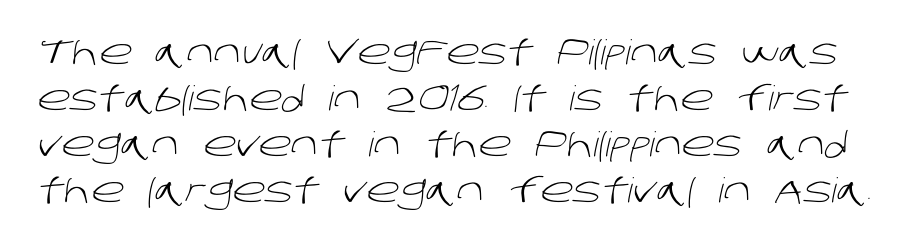
Q: Is the text bold? A: No.
Q: Is the typeface a serif or a sans-serif typeface? A: Sans-serif.
Q: Is the text underlined? A: No.
Q: Is the spacing between letters normal or unusually wide? A: Normal.
Q: Is the spacing between lines tight, normal or loose? A: Normal.
Q: Width (condensed, normal, or wide)? A: Normal.
Q: Stroke contrast? A: Low.
Q: x-height? A: Large.
Q: Monospaced? A: No.
